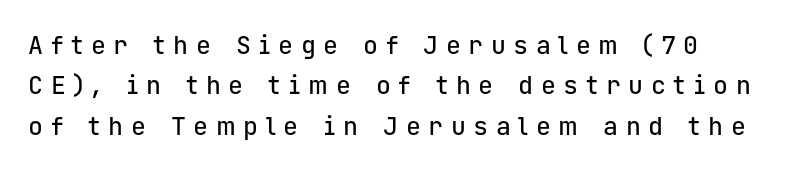
{"italic": "no", "underline": "no", "line_spacing": "normal", "line_spacing_ratio": 1.62, "letter_spacing": "wide", "letter_spacing_em": 0.3, "glyph_px": 25}
